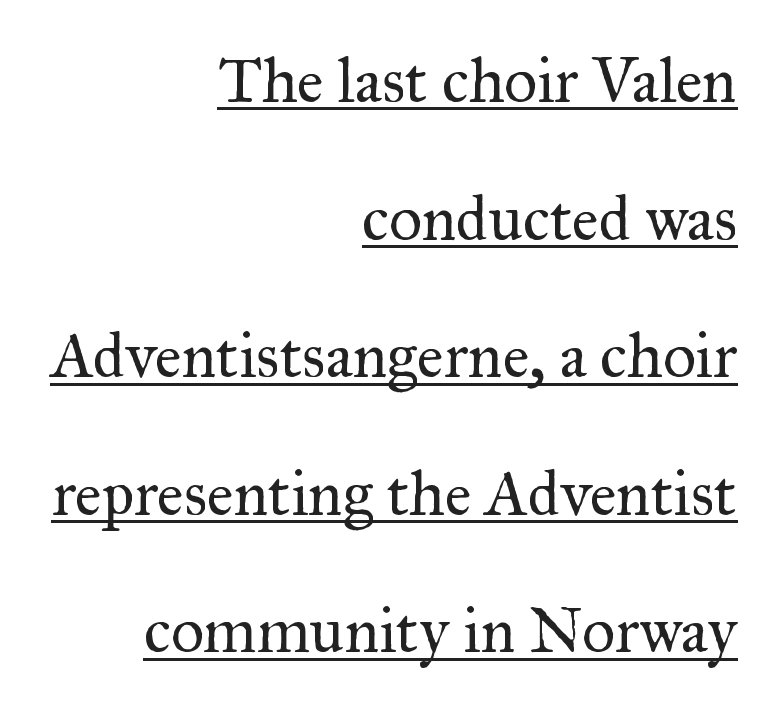
{"serif": "yes", "italic": "no", "bold": "no", "weight": "regular", "width": "normal", "stroke_contrast": "medium", "x_height": "small", "monospaced": "no", "underline": "yes", "align": "right", "line_spacing": "loose", "line_spacing_ratio": 2.15, "letter_spacing": "normal", "letter_spacing_em": 0.0, "glyph_px": 64}
